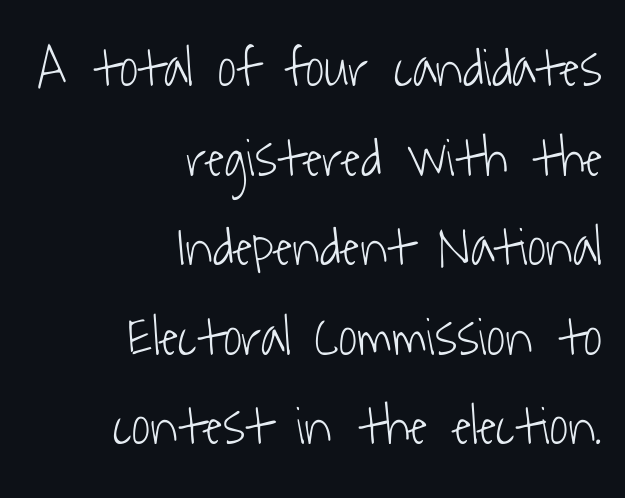
The image shows 56 px light, condensed sans-serif type; set right-aligned, normal line spacing (1.6x), normal letter spacing, not underlined; low stroke contrast and a medium x-height.
